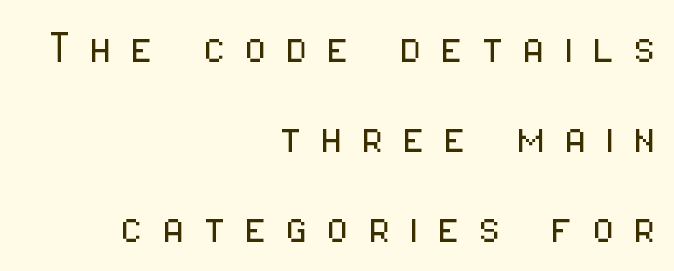
There is plenty of visible air inserted between adjacent glyphs. Every stem runs plumb, perpendicular to the baseline. Descender tails drop into unmarked territory. Spacing verdict: proportional, widths tailored to each character. The rendering anchors every line to the right-hand side. On a weight scale, this lands at 450 or below.
